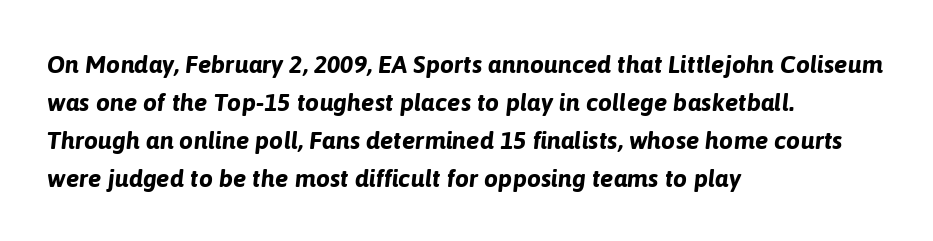
{"italic": "yes", "lean": "right", "slant_degrees": 6, "bold": "yes", "underline": "no", "align": "left", "line_spacing": "normal", "line_spacing_ratio": 1.52, "letter_spacing": "normal", "letter_spacing_em": 0.0, "glyph_px": 25}
